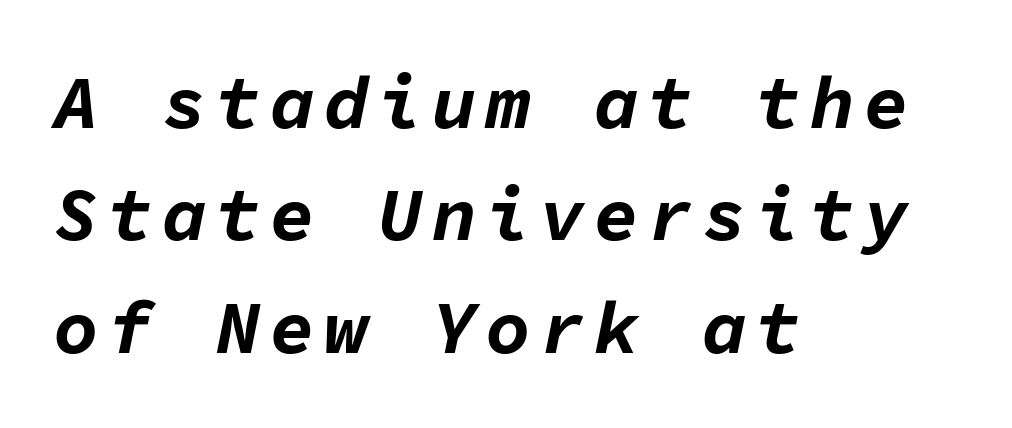
Q: Is the text bold? A: Yes.
Q: Is the text italic (slanted)? A: Yes, it leans right by about 11 degrees.
Q: Is the text underlined? A: No.
Q: How is the paragraph aligned? A: Left-aligned.
Q: Is the spacing between lines tight, normal or loose? A: Normal.
Q: Width (condensed, normal, or wide)? A: Normal.
Q: Stroke contrast? A: Low.
Q: x-height? A: Medium.
Q: Monospaced? A: Yes.
